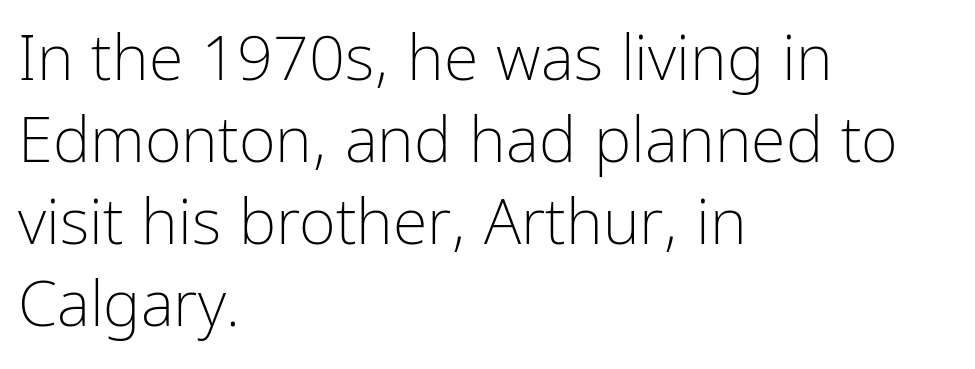
Q: Is the text bold? A: No.
Q: Is the text italic (slanted)? A: No, it is upright.
Q: Is the typeface a serif or a sans-serif typeface? A: Sans-serif.
Q: Is the text underlined? A: No.
Q: How is the paragraph aligned? A: Left-aligned.
Q: Is the spacing between letters normal or unusually wide? A: Normal.
Q: Is the spacing between lines tight, normal or loose? A: Normal.
Q: Width (condensed, normal, or wide)? A: Condensed.
Q: Stroke contrast? A: Low.
Q: x-height? A: Medium.
Q: Monospaced? A: No.
